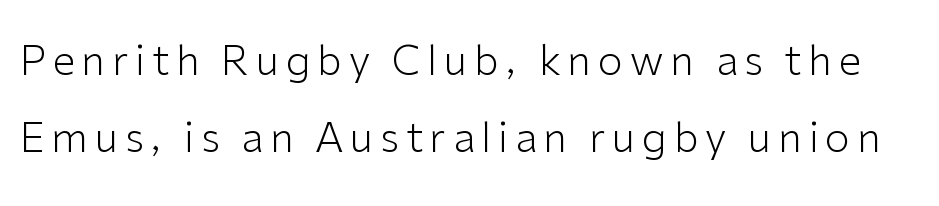
No word sits above an underline. The letters advance in unequal steps, a hallmark of proportional type. The specimen reads as upright at a glance. Vertical stems look standard width or narrower in stroke. Letterform terminals end flat and unadorned throughout the passage.
